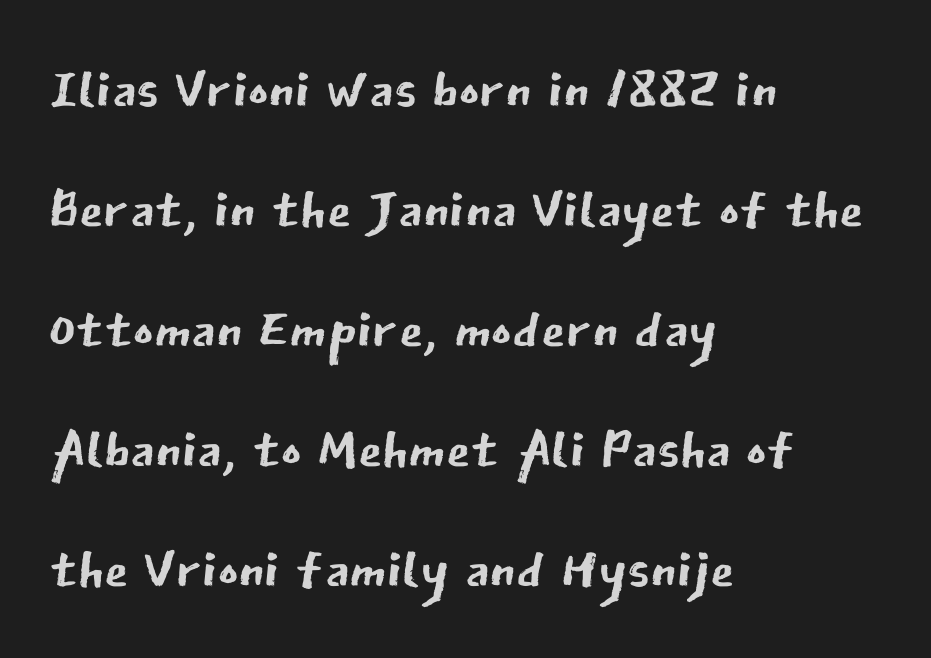
The image shows 78 px regular-weight sans-serif type, upright; set left-aligned, normal line spacing (1.54x), normal letter spacing, not underlined; low stroke contrast and a medium x-height.
